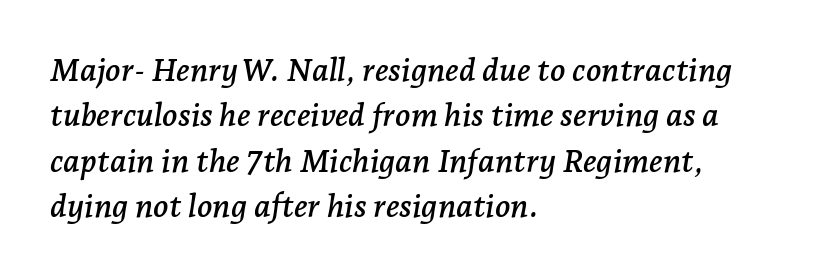
{"serif": "yes", "italic": "yes", "lean": "right", "slant_degrees": 7, "width": "normal", "stroke_contrast": "low", "x_height": "medium", "monospaced": "no", "underline": "no", "align": "left", "line_spacing": "normal", "line_spacing_ratio": 1.42, "letter_spacing": "normal", "letter_spacing_em": 0.0, "glyph_px": 32}
